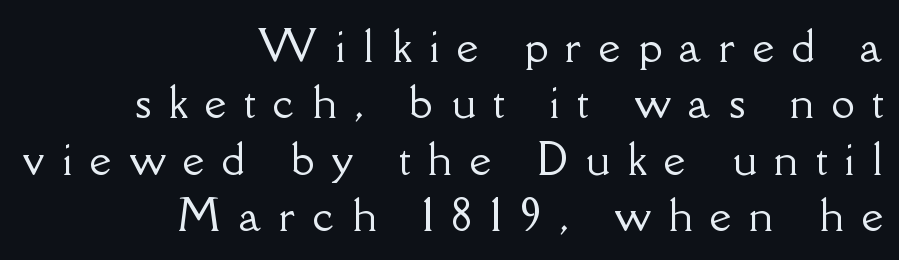
The image shows 42 px serif type, upright; set right-aligned, normal line spacing (1.34x), unusually wide letter spacing (+0.42 em), not underlined; low stroke contrast and a small x-height.
